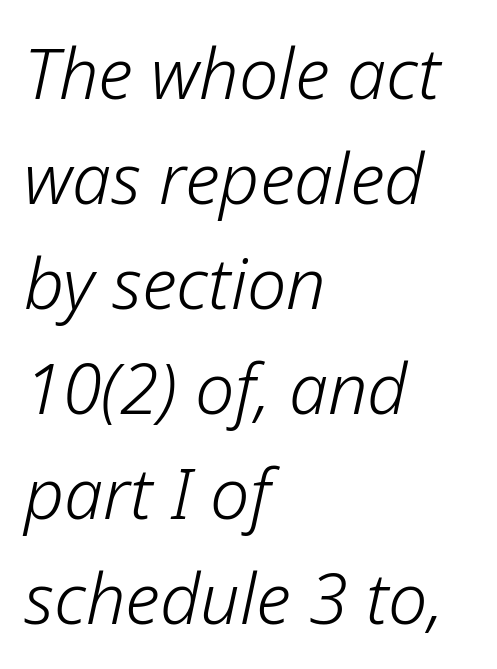
The typesetting does not lean heavy: it is not bold. Each word holds together tightly as a unit, with standard inter-letter gaps. Here the designer chose a conventional face with non-uniform glyph widths. In terms of leading, this rendering sits right in the middle. Reading down the block, your eye returns to a fixed left position each line. Any mark beneath the type? The region is blank.
